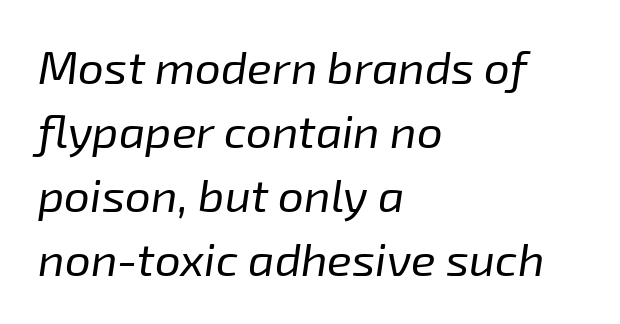
Q: Is the text bold? A: No.
Q: Is the text italic (slanted)? A: Yes, it leans right by about 8 degrees.
Q: Is the text underlined? A: No.
Q: How is the paragraph aligned? A: Left-aligned.
Q: Is the spacing between letters normal or unusually wide? A: Normal.
Q: Is the spacing between lines tight, normal or loose? A: Normal.
Q: Width (condensed, normal, or wide)? A: Normal.
Q: Stroke contrast? A: Low.
Q: x-height? A: Medium.
Q: Monospaced? A: No.
